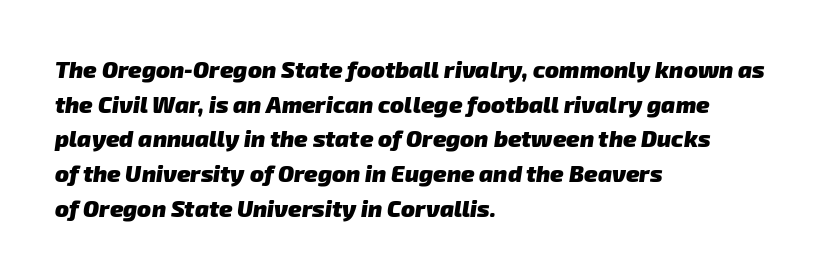
Short note: letters normally spaced. Heavy-handed strokes throughout: this text is bold. The words here are not underlined. The passage is arranged the way most books set body copy — flush left. Vertical spacing — default.
